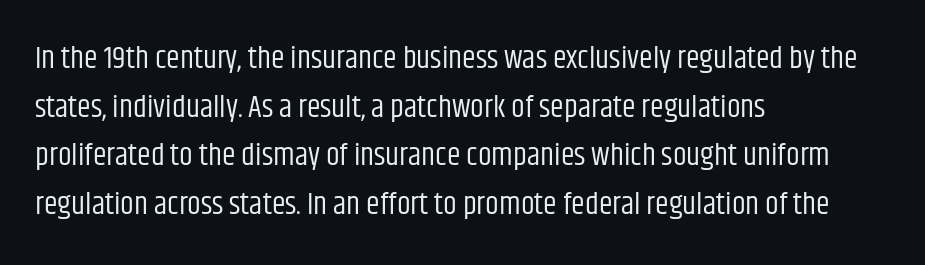
The image shows 31 px regular-weight, condensed sans-serif type, upright; set left-aligned, normal line spacing (1.57x), normal letter spacing, not underlined; low stroke contrast and a large x-height.
